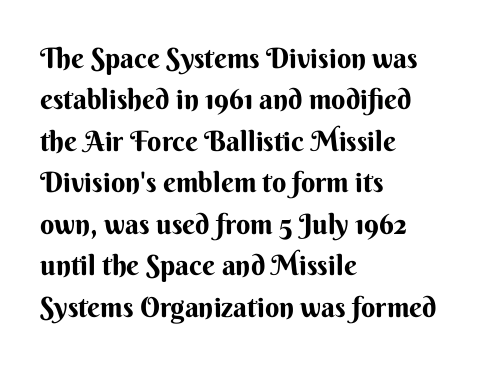
Q: Is the text bold? A: Yes.
Q: Is the text italic (slanted)? A: No, it is upright.
Q: Is the typeface a serif or a sans-serif typeface? A: Sans-serif.
Q: Is the text underlined? A: No.
Q: How is the paragraph aligned? A: Left-aligned.
Q: Is the spacing between letters normal or unusually wide? A: Normal.
Q: Is the spacing between lines tight, normal or loose? A: Normal.
Q: Width (condensed, normal, or wide)? A: Normal.
Q: Stroke contrast? A: Medium.
Q: x-height? A: Small.
Q: Monospaced? A: No.
